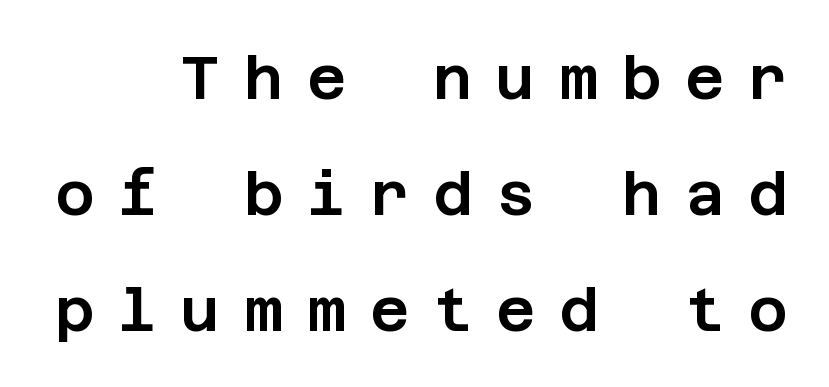
{"serif": "no", "italic": "no", "width": "normal", "stroke_contrast": "low", "x_height": "large", "underline": "no", "line_spacing": "loose", "line_spacing_ratio": 1.93, "letter_spacing": "wide", "letter_spacing_em": 0.4, "glyph_px": 60}
